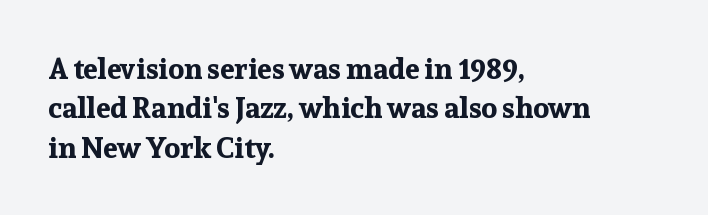
Think of a printed novel: that variable character pitch is what you see here. Left-aligned paragraph, ragged on the right. This is the regular roman posture of the typeface. Honestly, the row spacing looks completely unremarkable.
